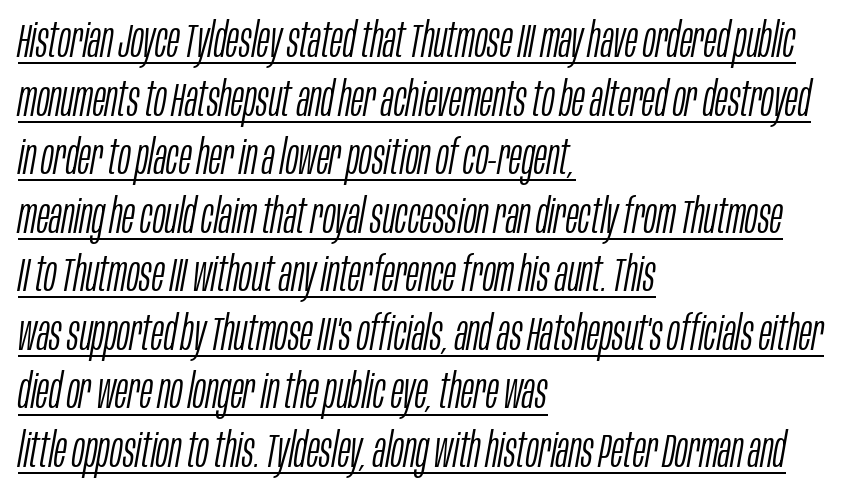
{"italic": "yes", "lean": "right", "slant_degrees": 10, "bold": "no", "weight": "light", "width": "condensed", "stroke_contrast": "low", "x_height": "large", "monospaced": "no", "underline": "yes", "align": "left", "line_spacing_ratio": 1.22, "letter_spacing": "normal", "letter_spacing_em": 0.0, "glyph_px": 48}
